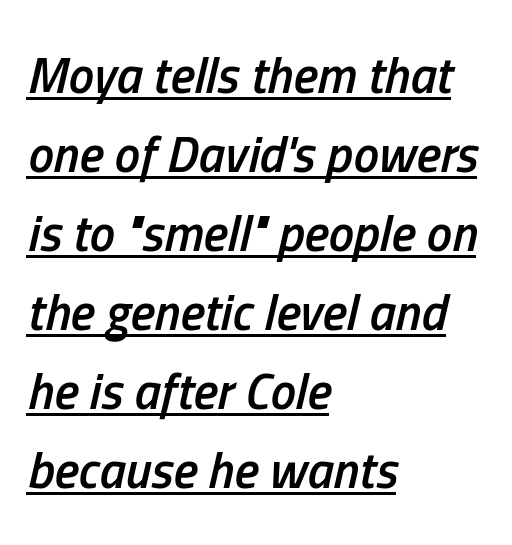
Q: Is the text bold? A: Semi-bold.
Q: Is the text italic (slanted)? A: Yes, it leans right by about 13 degrees.
Q: Is the text underlined? A: Yes.
Q: How is the paragraph aligned? A: Left-aligned.
Q: Is the spacing between letters normal or unusually wide? A: Normal.
Q: Is the spacing between lines tight, normal or loose? A: Normal.
Q: Width (condensed, normal, or wide)? A: Condensed.
Q: Stroke contrast? A: Low.
Q: x-height? A: Medium.
Q: Monospaced? A: No.
